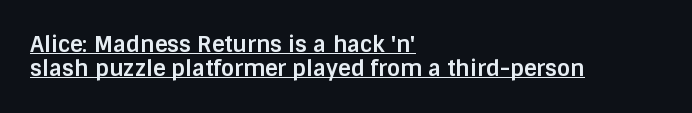
Q: Is the text bold? A: Yes.
Q: Is the text italic (slanted)? A: No, it is upright.
Q: Is the text underlined? A: Yes.
Q: How is the paragraph aligned? A: Left-aligned.
Q: Is the spacing between letters normal or unusually wide? A: Normal.
Q: Is the spacing between lines tight, normal or loose? A: Tight.
